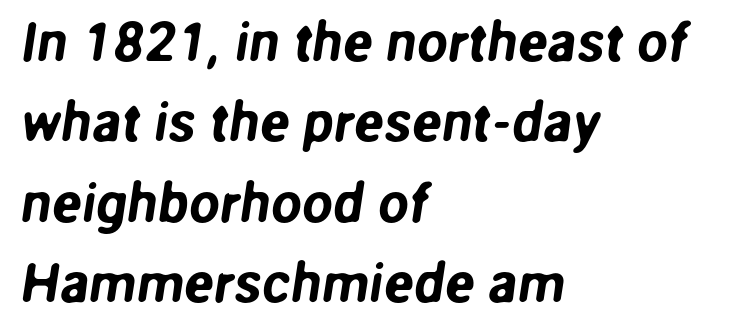
The image shows 55 px sans-serif type; set left-aligned, normal line spacing (1.46x), normal letter spacing, not underlined; low stroke contrast and a medium x-height.
